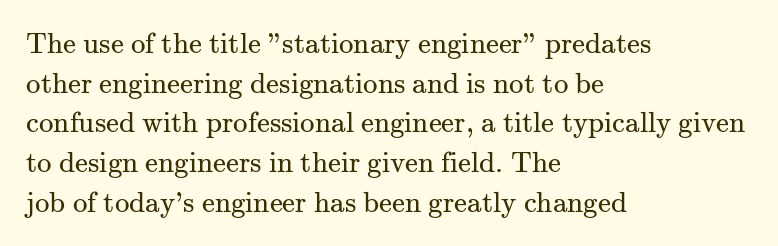
Q: Is the text bold? A: No.
Q: Is the text italic (slanted)? A: No, it is upright.
Q: Is the typeface a serif or a sans-serif typeface? A: Serif.
Q: Is the text underlined? A: No.
Q: How is the paragraph aligned? A: Left-aligned.
Q: Is the spacing between letters normal or unusually wide? A: Normal.
Q: Is the spacing between lines tight, normal or loose? A: Normal.
Q: Width (condensed, normal, or wide)? A: Normal.
Q: Stroke contrast? A: Medium.
Q: x-height? A: Small.
Q: Monospaced? A: No.
